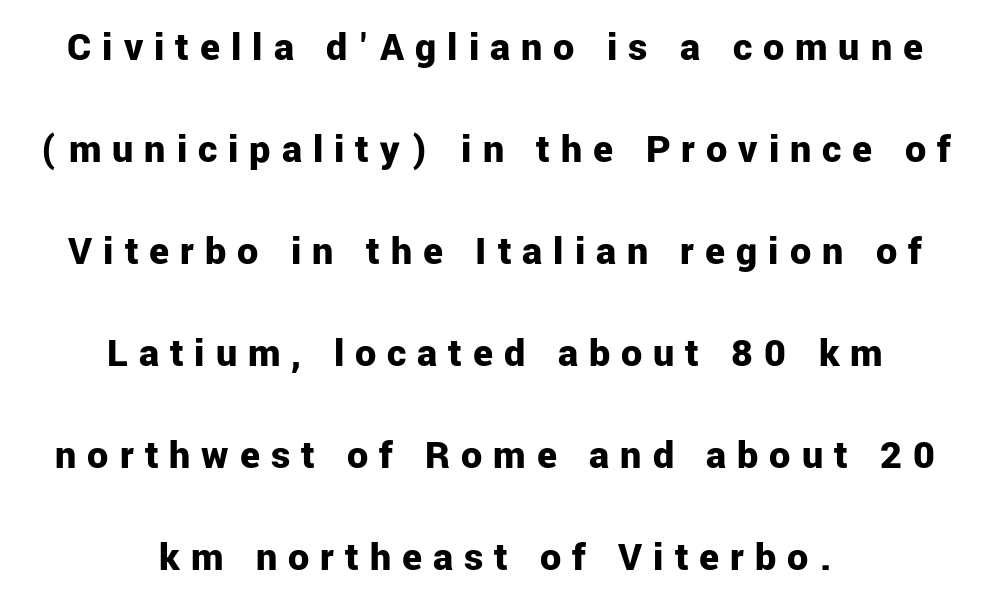
The image shows 42 px bold sans-serif type, upright; set centered, loose line spacing (2.43x), unusually wide letter spacing (+0.26 em), not underlined; low stroke contrast and a medium x-height.
